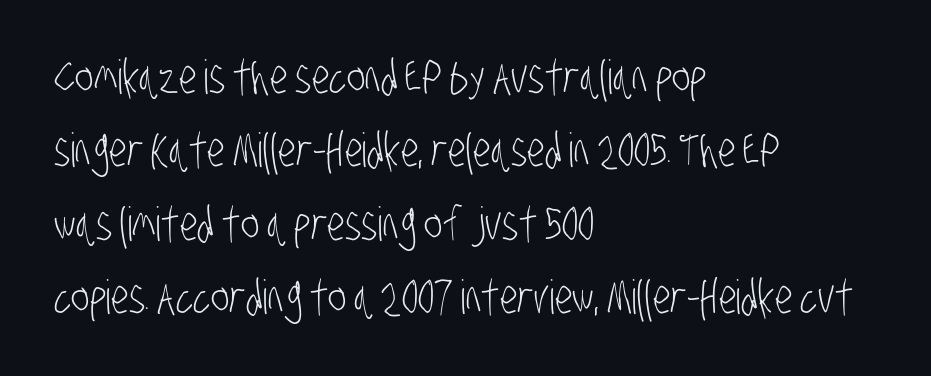
No extra ink here — the face is not bold. Rule under the text: the space is simply empty. Spacing verdict: proportional, widths tailored to each character. Nope, no serifs anywhere on these letters. If you measured baseline to baseline, you'd find a middling distance. Honestly, the letter spacing is just normal — you wouldn't notice it.
